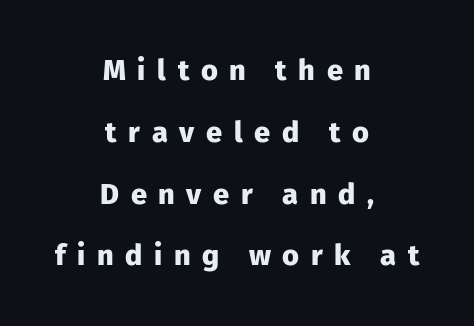
Q: Is the text bold? A: Yes.
Q: Is the text italic (slanted)? A: No, it is upright.
Q: Is the typeface a serif or a sans-serif typeface? A: Sans-serif.
Q: Is the text underlined? A: No.
Q: How is the paragraph aligned? A: Centered.
Q: Is the spacing between letters normal or unusually wide? A: Unusually wide.
Q: Is the spacing between lines tight, normal or loose? A: Loose.
Q: Width (condensed, normal, or wide)? A: Normal.
Q: Stroke contrast? A: Low.
Q: x-height? A: Medium.
Q: Monospaced? A: No.
